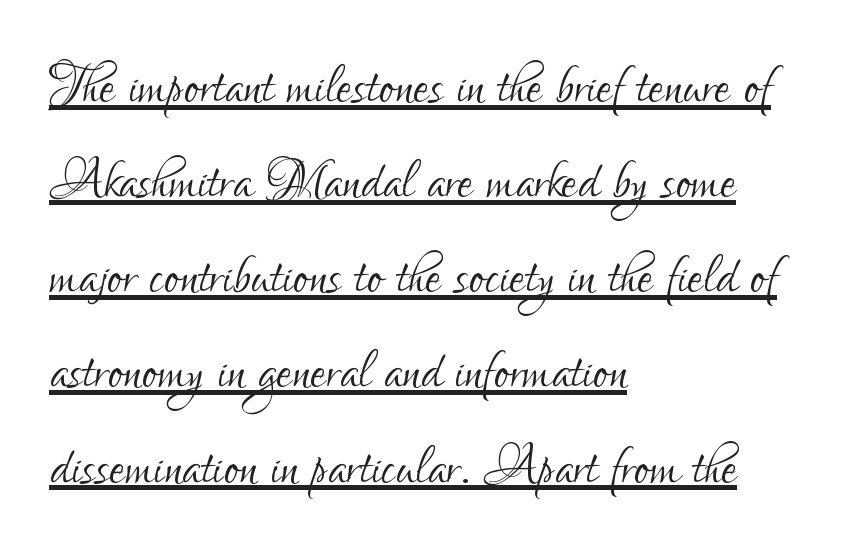
Honestly, the underline is the first thing you notice here. Interline gaps are of average width in this sample. Are there feet on the stems? There aren't — it's a sans. Stems here are at most as thick as an everyday book face. What stands out about the letter spacing? Nothing — it is the standard amount.
